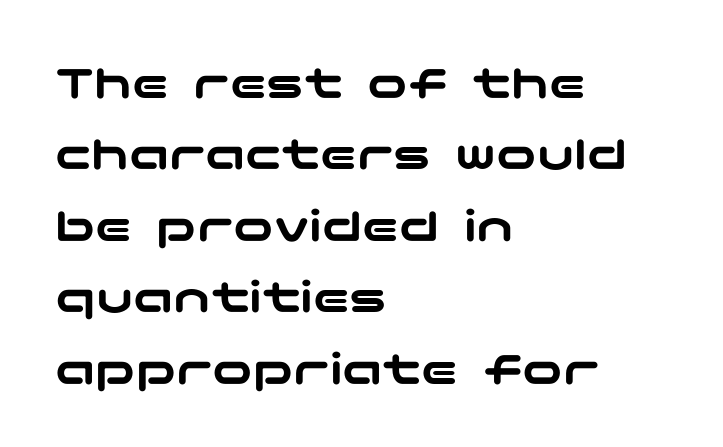
Q: Is the text italic (slanted)? A: No, it is upright.
Q: Is the typeface a serif or a sans-serif typeface? A: Sans-serif.
Q: Is the text underlined? A: No.
Q: How is the paragraph aligned? A: Left-aligned.
Q: Is the spacing between letters normal or unusually wide? A: Normal.
Q: Is the spacing between lines tight, normal or loose? A: Normal.
Q: Width (condensed, normal, or wide)? A: Wide.
Q: Stroke contrast? A: Low.
Q: x-height? A: Medium.
